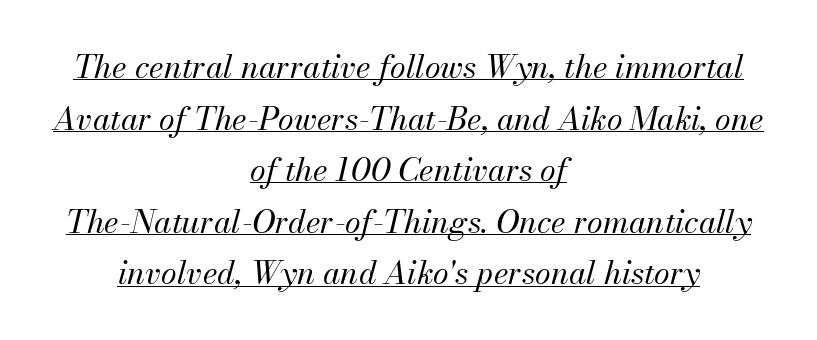
{"italic": "yes", "lean": "right", "slant_degrees": 13, "bold": "no", "weight": "regular", "width": "normal", "stroke_contrast": "medium", "x_height": "small", "monospaced": "no", "underline": "yes", "align": "center", "line_spacing": "normal", "line_spacing_ratio": 1.61, "letter_spacing": "normal", "letter_spacing_em": 0.0, "glyph_px": 32}
